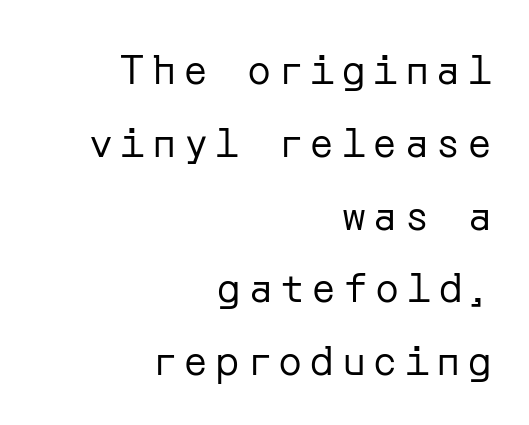
Q: Is the text bold? A: No.
Q: Is the text italic (slanted)? A: No, it is upright.
Q: Is the typeface a serif or a sans-serif typeface? A: Sans-serif.
Q: Is the text underlined? A: No.
Q: How is the paragraph aligned? A: Right-aligned.
Q: Width (condensed, normal, or wide)? A: Normal.
Q: Stroke contrast? A: Low.
Q: x-height? A: Medium.
